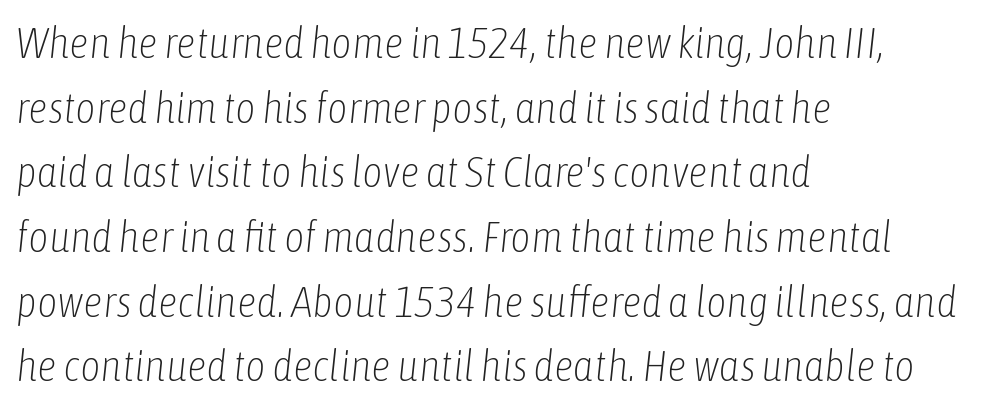
If you drew a ruler down the left edge, every line would touch it. Here the designer chose a conventional face with non-uniform glyph widths. Vertical spacing — default. These glyphs show unthickened strokes, regular width or finer. Rule under the text: the space is simply empty.
